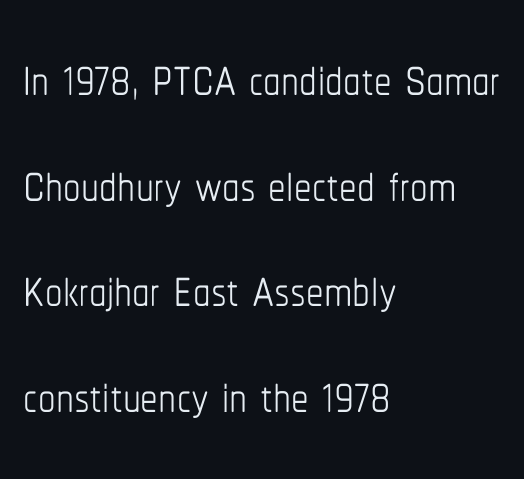
{"italic": "no", "bold": "no", "weight": "thin", "width": "condensed", "stroke_contrast": "low", "x_height": "medium", "monospaced": "no", "underline": "no", "align": "left", "line_spacing": "normal", "line_spacing_ratio": 1.51, "letter_spacing": "normal", "letter_spacing_em": 0.0, "glyph_px": 70}
